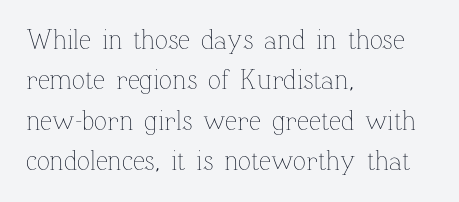
The image shows 27 px text type, upright; set left-aligned, normal line spacing (1.5x), normal letter spacing, not underlined.
